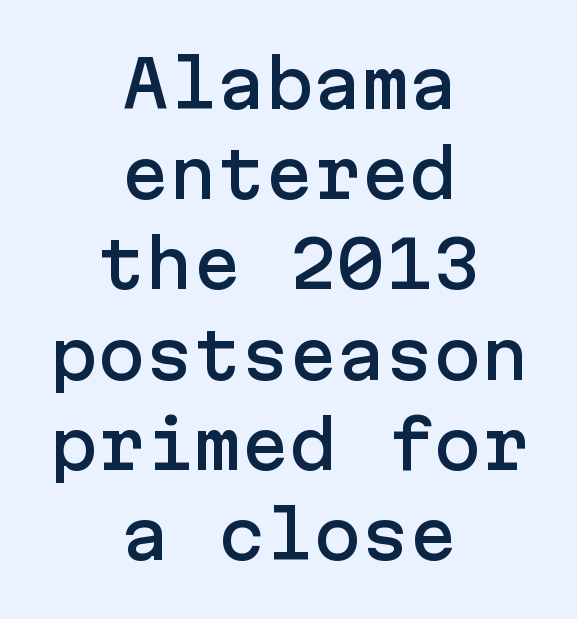
Q: Is the text italic (slanted)? A: No, it is upright.
Q: Is the typeface a serif or a sans-serif typeface? A: Sans-serif.
Q: Is the text underlined? A: No.
Q: How is the paragraph aligned? A: Centered.
Q: Is the spacing between letters normal or unusually wide? A: Normal.
Q: Is the spacing between lines tight, normal or loose? A: Normal.
Q: Width (condensed, normal, or wide)? A: Normal.
Q: Stroke contrast? A: Low.
Q: x-height? A: Medium.
